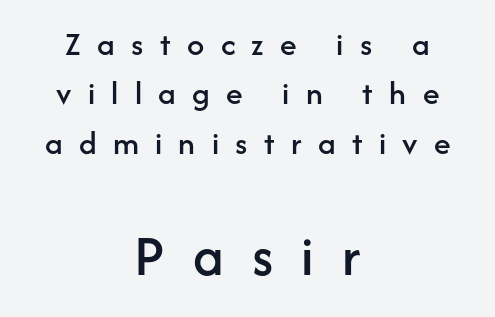
The image shows 59 px sans-serif type, upright; set centered, normal line spacing (1.45x), unusually wide letter spacing (+0.48 em), not underlined; the second (bottom) block is 1.74x larger; low stroke contrast and a medium x-height.
